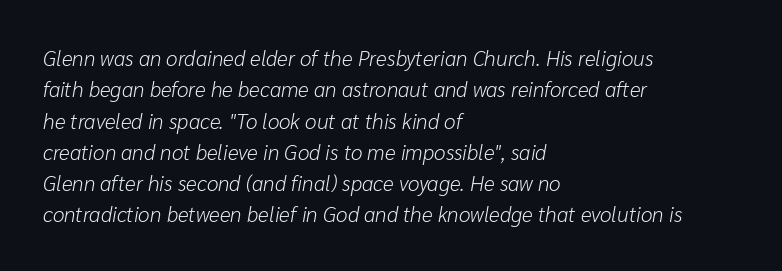
{"italic": "yes", "lean": "right", "slant_degrees": 10, "bold": "no", "underline": "no", "align": "left", "line_spacing": "normal", "line_spacing_ratio": 1.49, "letter_spacing": "normal", "letter_spacing_em": 0.0, "glyph_px": 21}
